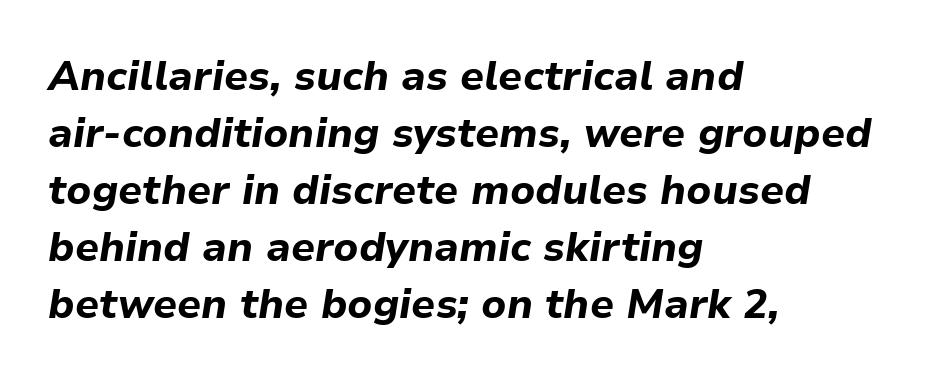
Observe the ordinary spacing: letters are neighbours, not strangers. The text carries the slant typical of an italic or oblique font. Spacing verdict: proportional, widths tailored to each character. The letters are bold, with thick, heavy strokes. Line spacing here is normal. A bare baseline throughout the passage.
